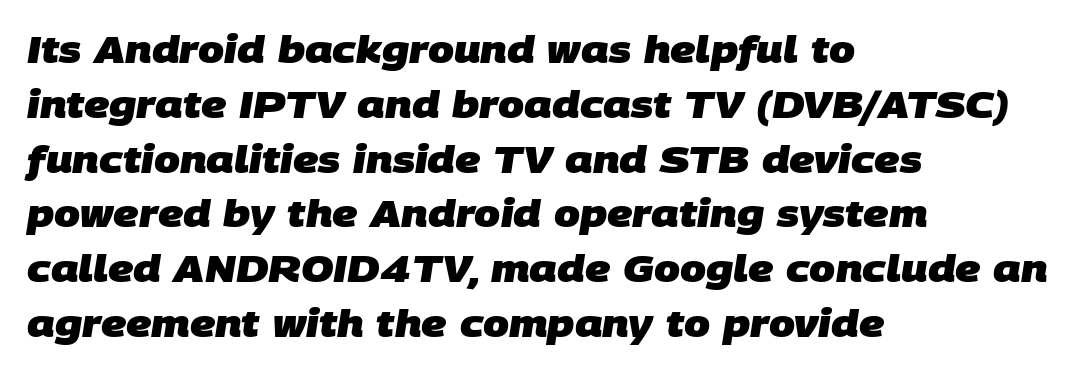
The image shows 37 px heavy sans-serif type; set left-aligned, normal line spacing (1.48x), normal letter spacing, not underlined; low stroke contrast and a large x-height.
